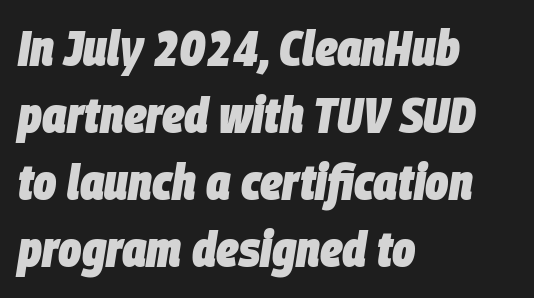
{"italic": "yes", "lean": "right", "slant_degrees": 9, "bold": "yes", "weight": "heavy", "width": "condensed", "stroke_contrast": "low", "x_height": "large", "monospaced": "no", "underline": "no", "align": "left", "line_spacing": "normal", "line_spacing_ratio": 1.37, "letter_spacing": "normal", "letter_spacing_em": 0.0, "glyph_px": 49}
